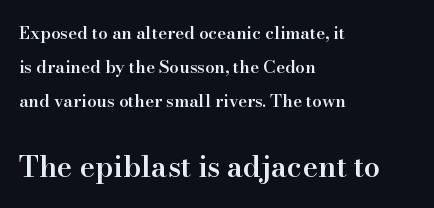
The image shows 29 px semibold serif type, upright; set left-aligned, loose line spacing (1.99x), normal letter spacing, not underlined; the second (bottom) block is 1.71x larger; high stroke contrast and a small x-height.
